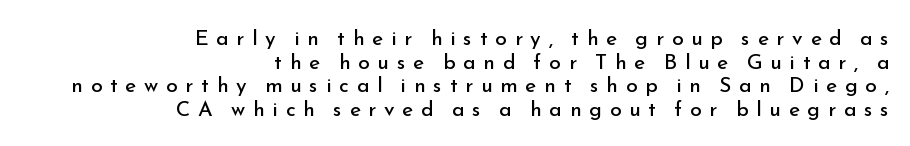
Weight class: somewhere from thin through regular. The area under the type is left untouched. This is the regular roman posture of the typeface. Does extra space separate the letters? Yes, quite a lot of it. The rag falls on the left side of this text block.
